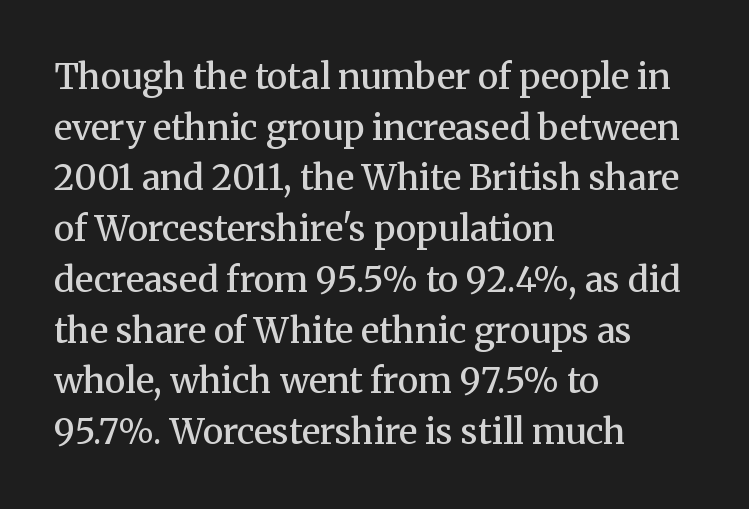
{"serif": "yes", "italic": "no", "bold": "semi", "weight": "semibold", "width": "normal", "stroke_contrast": "medium", "x_height": "medium", "monospaced": "no", "underline": "no", "align": "left", "line_spacing": "normal", "line_spacing_ratio": 1.45, "letter_spacing": "normal", "letter_spacing_em": 0.0, "glyph_px": 35}
